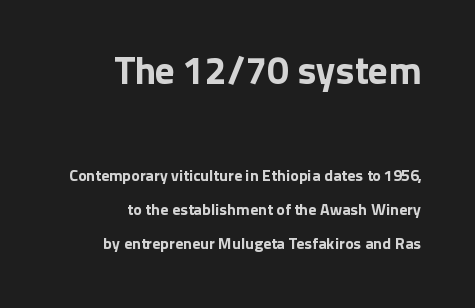
Q: Is the text italic (slanted)? A: No, it is upright.
Q: Is the typeface a serif or a sans-serif typeface? A: Sans-serif.
Q: Is the text underlined? A: No.
Q: How is the paragraph aligned? A: Right-aligned.
Q: Is the spacing between letters normal or unusually wide? A: Normal.
Q: Is the spacing between lines tight, normal or loose? A: Loose.
Q: Which block of text is set in a larger size, the first (top) or the second (bottom)? A: The first (top) one.
Q: Width (condensed, normal, or wide)? A: Normal.
Q: Stroke contrast? A: Low.
Q: x-height? A: Medium.
Q: Monospaced? A: No.
